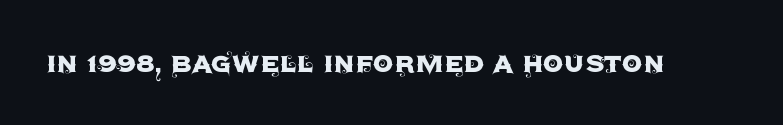
The image shows 33 px sans-serif type, upright; set normal letter spacing, not underlined; a large x-height.
